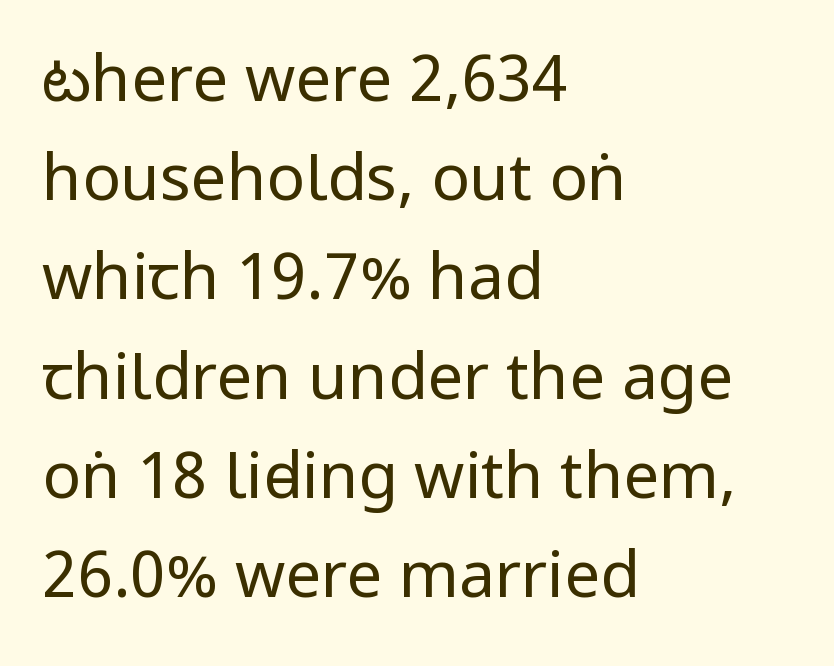
Q: Is the text bold? A: No.
Q: Is the text italic (slanted)? A: No, it is upright.
Q: Is the typeface a serif or a sans-serif typeface? A: Sans-serif.
Q: Is the text underlined? A: No.
Q: How is the paragraph aligned? A: Left-aligned.
Q: Is the spacing between letters normal or unusually wide? A: Normal.
Q: Is the spacing between lines tight, normal or loose? A: Normal.
Q: Width (condensed, normal, or wide)? A: Condensed.
Q: Stroke contrast? A: Low.
